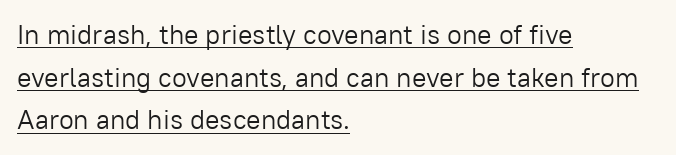
No italicization has been applied; the sample stays upright. The lines in this sample share a left origin and differ only in where they stop. This is not heavy type; no bold has been used. A rule runs beneath these lines of type.
